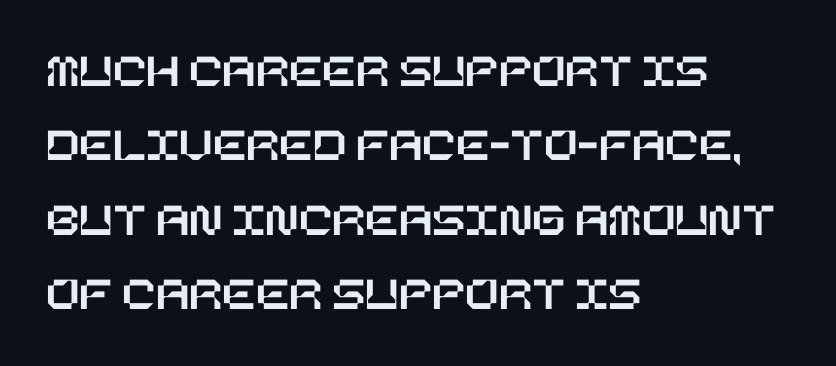
{"italic": "no", "width": "normal", "stroke_contrast": "low", "x_height": "large", "underline": "no", "align": "left", "line_spacing": "normal", "line_spacing_ratio": 1.52, "letter_spacing": "normal", "letter_spacing_em": 0.0, "glyph_px": 49}
